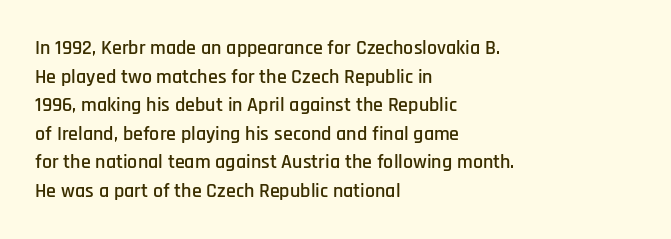
The image shows 20 px text type, upright; set left-aligned, normal line spacing (1.43x), normal letter spacing, not underlined.
